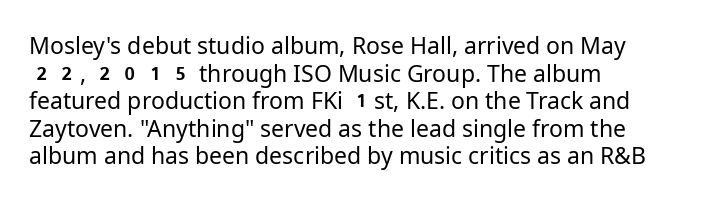
Q: Is the text bold? A: No.
Q: Is the text italic (slanted)? A: No, it is upright.
Q: Is the text underlined? A: No.
Q: How is the paragraph aligned? A: Left-aligned.
Q: Is the spacing between letters normal or unusually wide? A: Normal.
